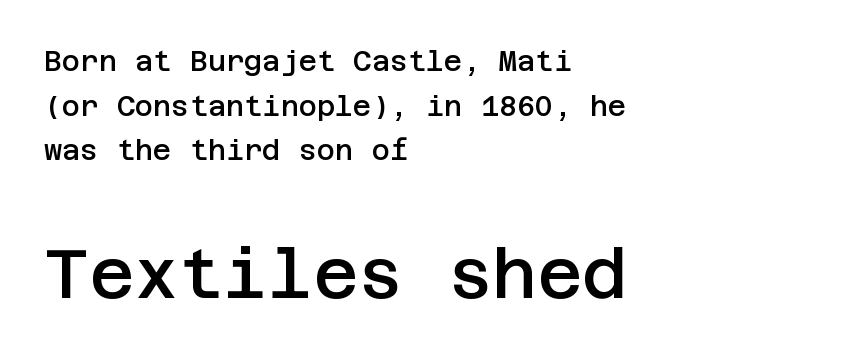
The image shows 69 px semibold sans-serif type, upright; set left-aligned, normal line spacing (1.59x), normal letter spacing, not underlined; the second (bottom) block is 2.46x larger; low stroke contrast and a large x-height.
